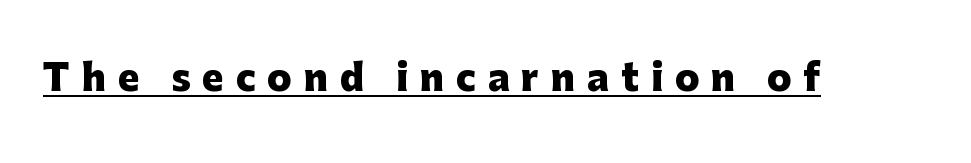
Quick note: not italic, upright. The gaps between neighbouring characters are conspicuously large. The designer went with a sans here, leaving each stem footless. The letters advance in unequal steps, a hallmark of proportional type. Notice how a bar underscores the lettering throughout. You'd pick this weight for a headline — it's a proper bold.
